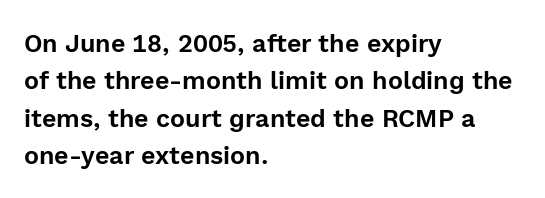
{"italic": "no", "underline": "no", "align": "left", "line_spacing": "normal", "line_spacing_ratio": 1.5, "letter_spacing": "normal", "letter_spacing_em": 0.0, "glyph_px": 25}
